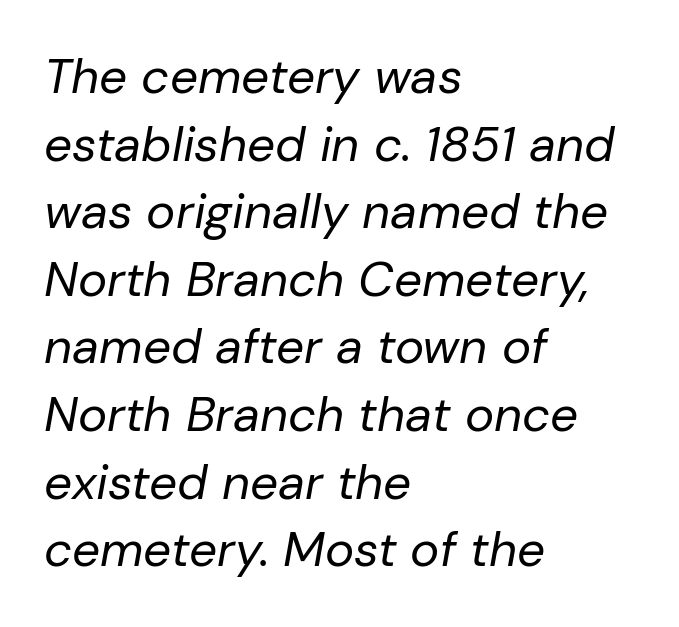
Tracking value appears to be zero — textbook default spacing. Caption: multi-line text, flush left, ragged right. A typesetter would mark this as italic. A typesetter would call this proportional, since set widths differ per character. This reads as an unemphasized weight, regular at the heaviest.
